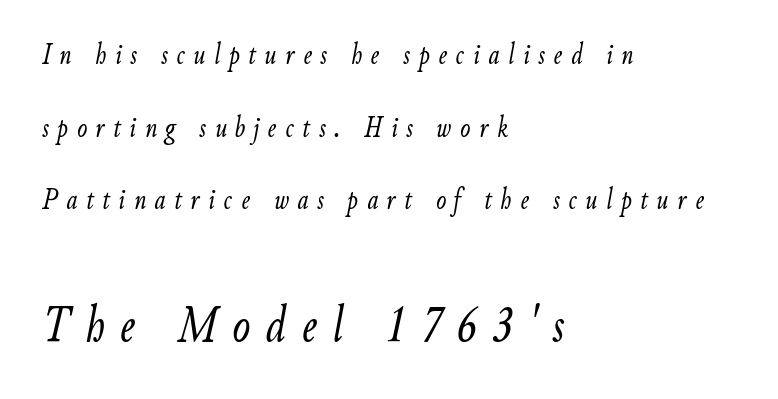
Caption: multi-line text, flush left, ragged right. These lines were composed using italics. Is the type heavy? It reads as light-to-regular instead. The passage shown is not underscored anywhere. Inter-character spacing is expanded well beyond the font's built-in metrics. The composition opens small and finishes big.
